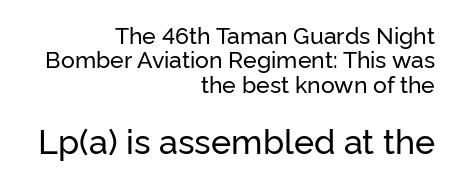
Spacing verdict: proportional, widths tailored to each character. Casual observation: everything's shoved over to the right. Top chunk: small. Bottom chunk: large. Clear beneath every line of the passage.
